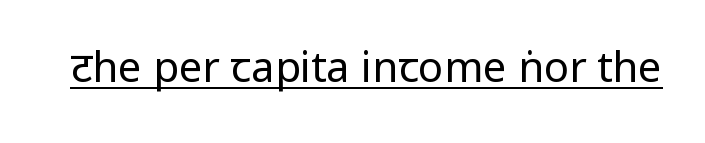
{"serif": "no", "italic": "no", "bold": "no", "weight": "regular", "width": "condensed", "stroke_contrast": "low", "x_height": "large", "monospaced": "no", "underline": "yes", "letter_spacing": "normal", "letter_spacing_em": 0.0, "glyph_px": 42}
